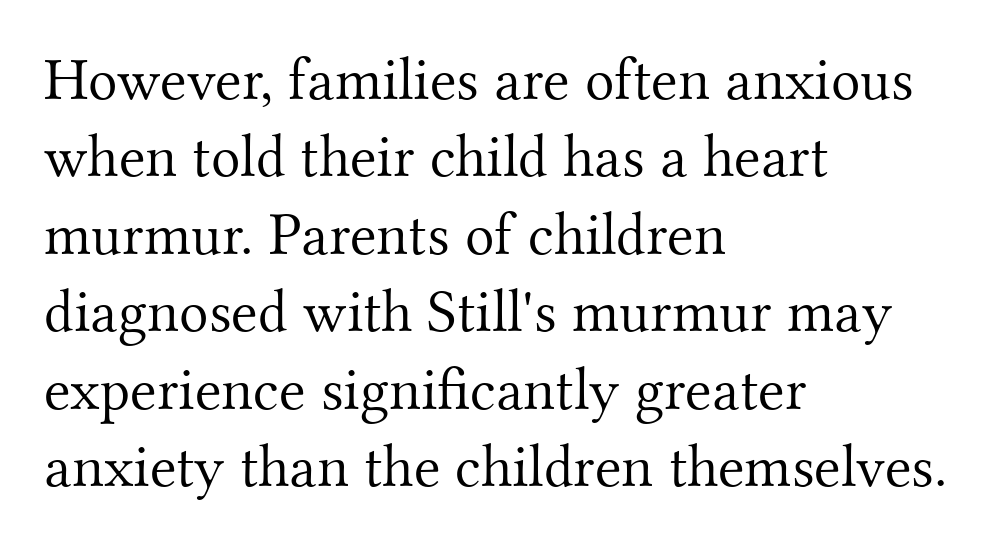
Q: Is the text bold? A: No.
Q: Is the text italic (slanted)? A: No, it is upright.
Q: Is the typeface a serif or a sans-serif typeface? A: Serif.
Q: Is the text underlined? A: No.
Q: How is the paragraph aligned? A: Left-aligned.
Q: Is the spacing between letters normal or unusually wide? A: Normal.
Q: Is the spacing between lines tight, normal or loose? A: Normal.
Q: Width (condensed, normal, or wide)? A: Normal.
Q: Stroke contrast? A: Medium.
Q: x-height? A: Small.
Q: Monospaced? A: No.
